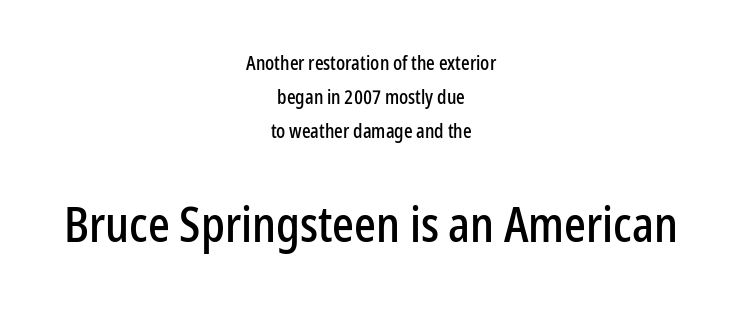
The lettering stays uniformly vertical, giving the passage a roman look. Here the designer chose a conventional face with non-uniform glyph widths. The following chunk of copy outweighs the initial chunk in type size. The line texture is even and compact thanks to regular tracking. Is the block centered? Yes — each line is placed symmetrically about the middle. Quick note: underline off.
